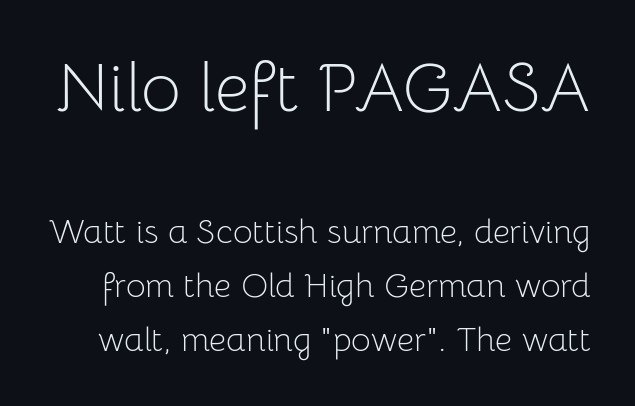
Do the characters align in a grid? No, the font is proportional. The font's upright variant was chosen for this text. Rule under the text: the space is simply empty. Successive baselines arrive at the customary interval.
